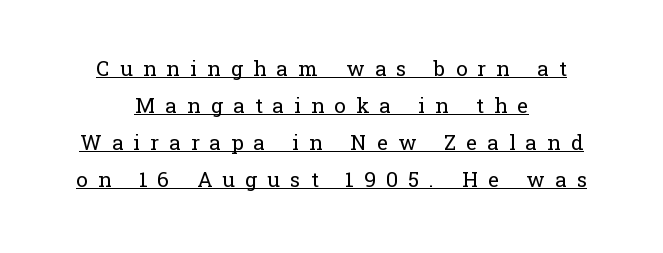
Q: Is the text bold? A: No.
Q: Is the text italic (slanted)? A: No, it is upright.
Q: Is the text underlined? A: Yes.
Q: How is the paragraph aligned? A: Centered.
Q: Is the spacing between letters normal or unusually wide? A: Unusually wide.
